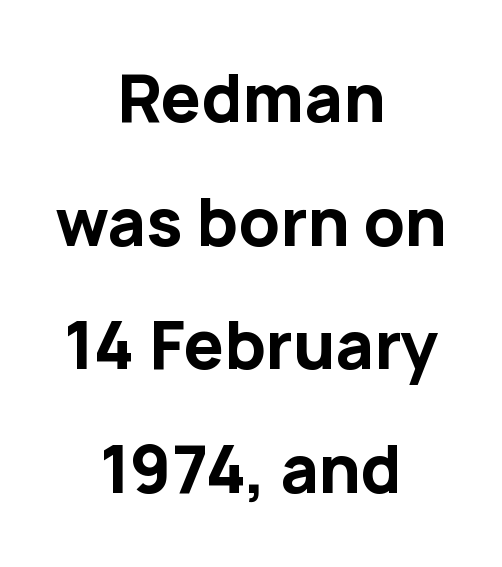
{"serif": "no", "italic": "no", "bold": "yes", "weight": "bold", "width": "normal", "stroke_contrast": "low", "x_height": "medium", "monospaced": "no", "underline": "no", "align": "center", "line_spacing": "loose", "line_spacing_ratio": 1.93, "letter_spacing": "normal", "letter_spacing_em": 0.0, "glyph_px": 64}
